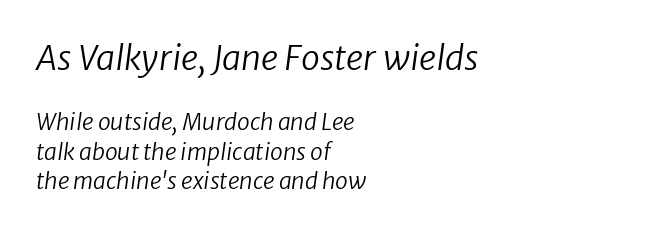
Q: Is the text bold? A: No.
Q: Is the text italic (slanted)? A: Yes, it leans right by about 8 degrees.
Q: Is the text underlined? A: No.
Q: How is the paragraph aligned? A: Left-aligned.
Q: Is the spacing between letters normal or unusually wide? A: Normal.
Q: Is the spacing between lines tight, normal or loose? A: Normal.
Q: Which block of text is set in a larger size, the first (top) or the second (bottom)? A: The first (top) one.
Q: Width (condensed, normal, or wide)? A: Normal.
Q: Stroke contrast? A: Low.
Q: x-height? A: Medium.
Q: Monospaced? A: No.
